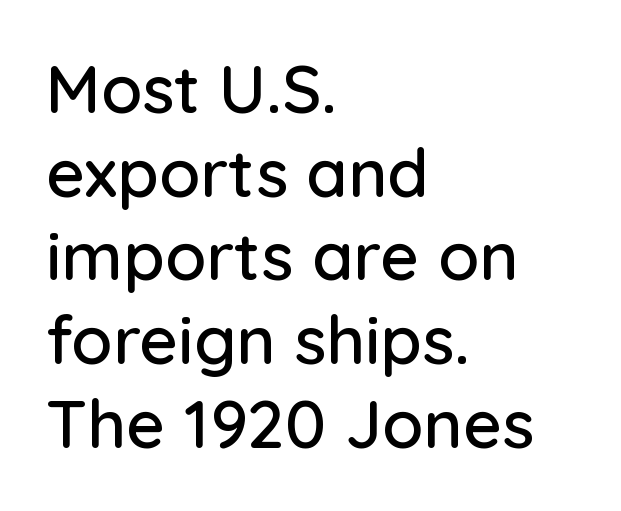
Q: Is the text italic (slanted)? A: No, it is upright.
Q: Is the typeface a serif or a sans-serif typeface? A: Sans-serif.
Q: Is the text underlined? A: No.
Q: How is the paragraph aligned? A: Left-aligned.
Q: Is the spacing between letters normal or unusually wide? A: Normal.
Q: Is the spacing between lines tight, normal or loose? A: Normal.
Q: Width (condensed, normal, or wide)? A: Normal.
Q: Stroke contrast? A: Low.
Q: x-height? A: Medium.
Q: Monospaced? A: No.
